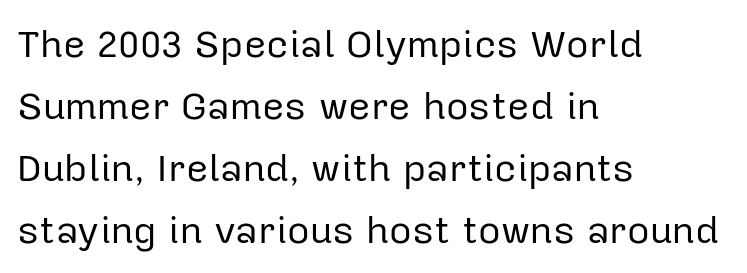
The face used here is a sans, in the tradition of grotesques and geometrics. If you measured baseline to baseline, you'd find a middling distance. Is the letter spacing exaggerated? No — it looks like the ordinary default. The font's upright variant was chosen for this text. Teacher's note: observe the even left margin — that is flush-left alignment. Weight: regular or lighter.
